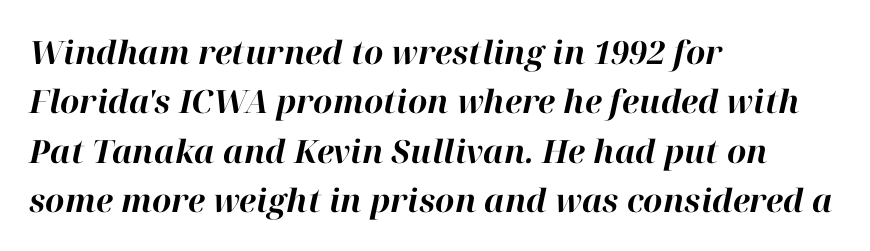
{"italic": "yes", "lean": "right", "slant_degrees": 12, "bold": "yes", "weight": "bold", "width": "normal", "stroke_contrast": "high", "x_height": "medium", "monospaced": "no", "underline": "no", "align": "left", "line_spacing": "normal", "line_spacing_ratio": 1.54, "letter_spacing": "normal", "letter_spacing_em": 0.0, "glyph_px": 32}
